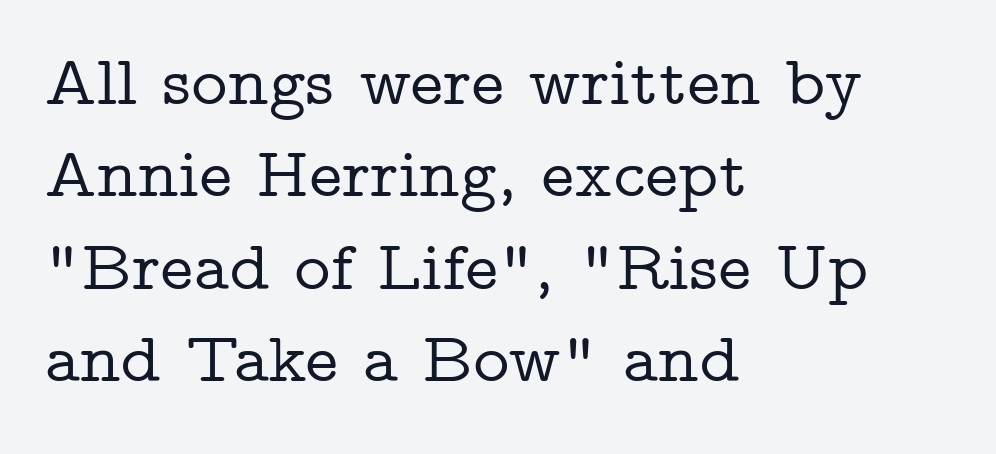
{"serif": "yes", "italic": "no", "width": "wide", "stroke_contrast": "low", "x_height": "medium", "monospaced": "no", "underline": "no", "align": "left", "line_spacing": "normal", "line_spacing_ratio": 1.32, "letter_spacing": "normal", "letter_spacing_em": 0.0, "glyph_px": 70}
